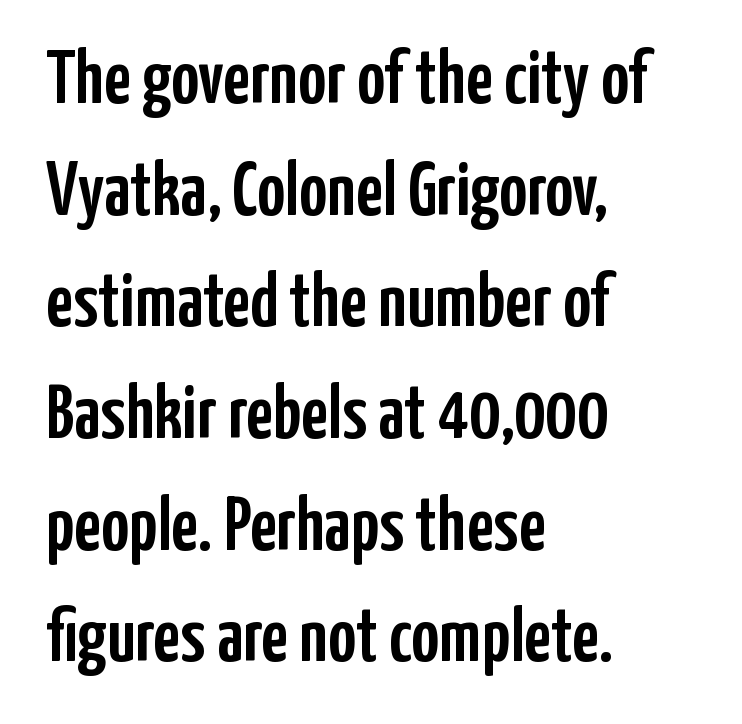
{"serif": "no", "italic": "no", "width": "condensed", "stroke_contrast": "low", "x_height": "medium", "monospaced": "no", "underline": "no", "align": "left", "line_spacing": "normal", "line_spacing_ratio": 1.45, "letter_spacing": "normal", "letter_spacing_em": 0.0, "glyph_px": 77}
